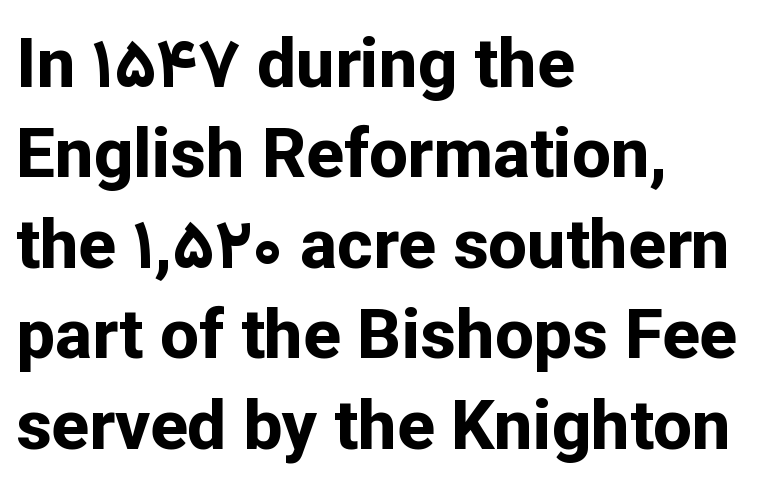
Q: Is the text bold? A: Yes.
Q: Is the text italic (slanted)? A: No, it is upright.
Q: Is the typeface a serif or a sans-serif typeface? A: Sans-serif.
Q: Is the text underlined? A: No.
Q: How is the paragraph aligned? A: Left-aligned.
Q: Is the spacing between letters normal or unusually wide? A: Normal.
Q: Is the spacing between lines tight, normal or loose? A: Normal.
Q: Width (condensed, normal, or wide)? A: Normal.
Q: Stroke contrast? A: Low.
Q: x-height? A: Medium.
Q: Monospaced? A: No.
